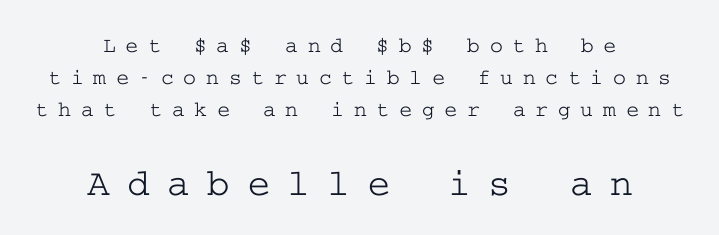
The image shows 39 px wide serif type, upright; set centered, normal line spacing (1.45x), unusually wide letter spacing (+0.44 em), not underlined; the second (bottom) block is 1.77x larger; low stroke contrast and a medium x-height.
